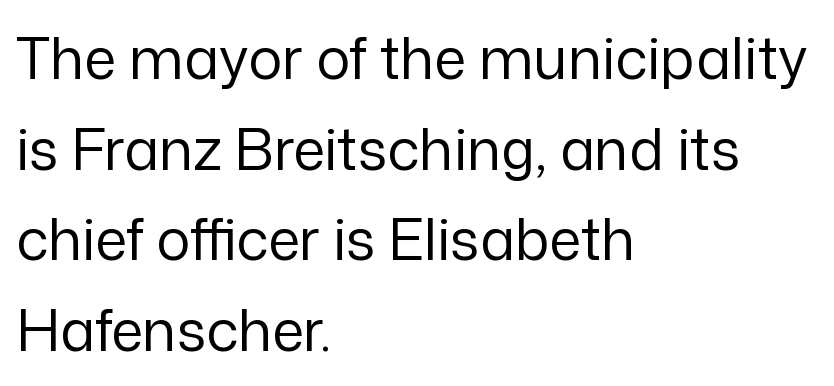
{"serif": "no", "italic": "no", "bold": "no", "weight": "regular", "width": "normal", "stroke_contrast": "low", "x_height": "medium", "monospaced": "no", "underline": "no", "align": "left", "line_spacing": "normal", "line_spacing_ratio": 1.59, "letter_spacing": "normal", "letter_spacing_em": 0.0, "glyph_px": 57}
